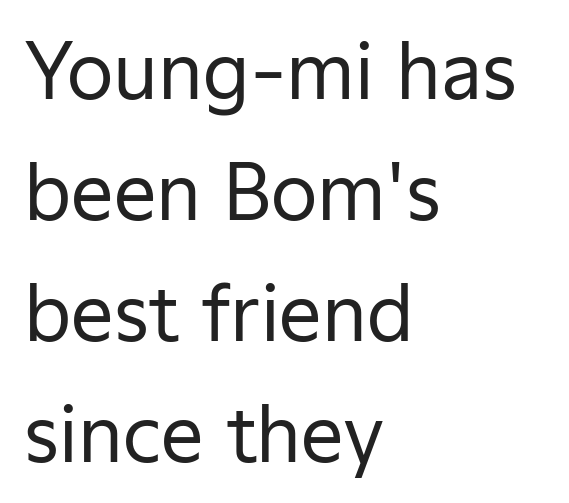
The image shows 76 px regular-weight sans-serif type, upright; set left-aligned, normal line spacing (1.59x), normal letter spacing, not underlined; low stroke contrast and a medium x-height.
